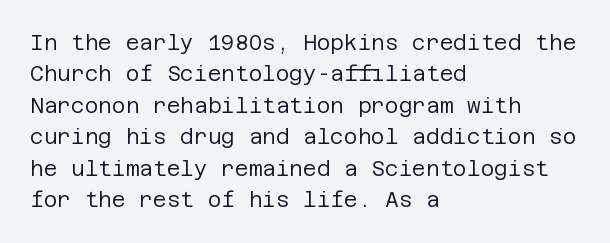
Q: Is the text bold? A: No.
Q: Is the text italic (slanted)? A: No, it is upright.
Q: Is the text underlined? A: No.
Q: How is the paragraph aligned? A: Left-aligned.
Q: Is the spacing between letters normal or unusually wide? A: Normal.
Q: Is the spacing between lines tight, normal or loose? A: Normal.
